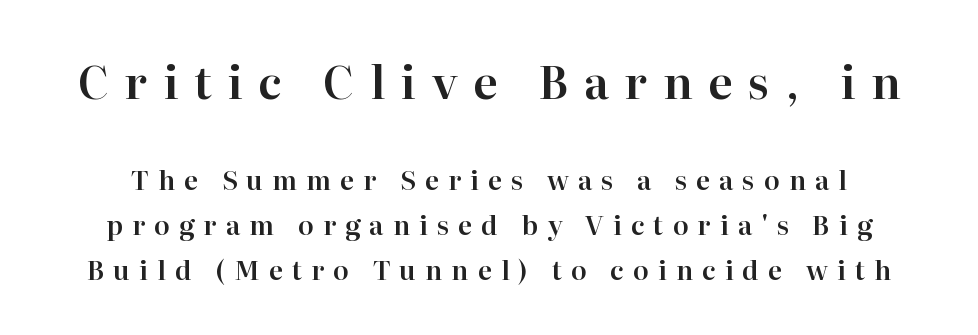
Character widths vary here, with narrow letters taking less room than wide ones. Does the bottom block carry the larger type? No, the top block does. The rendering shows small feet on the letterforms — a serif design. These lines have a slow, spaced-out rhythm from letter to letter. Unmarked baselines from the first word to the last. Nope, not italic — everything's standing straight.
